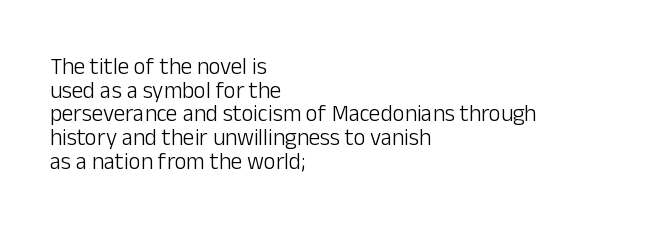
Q: Is the text bold? A: No.
Q: Is the text italic (slanted)? A: No, it is upright.
Q: Is the text underlined? A: No.
Q: How is the paragraph aligned? A: Left-aligned.
Q: Is the spacing between letters normal or unusually wide? A: Normal.
Q: Is the spacing between lines tight, normal or loose? A: Tight.
